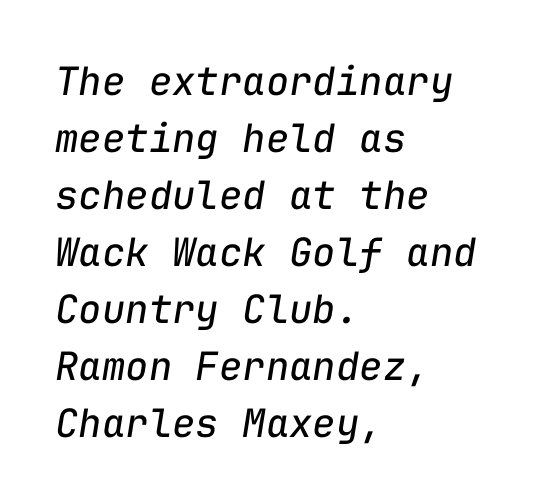
The image shows 39 px regular-weight type, italic (leaning right), monospaced; set left-aligned, normal line spacing (1.46x), normal letter spacing, not underlined; low stroke contrast and a medium x-height.
